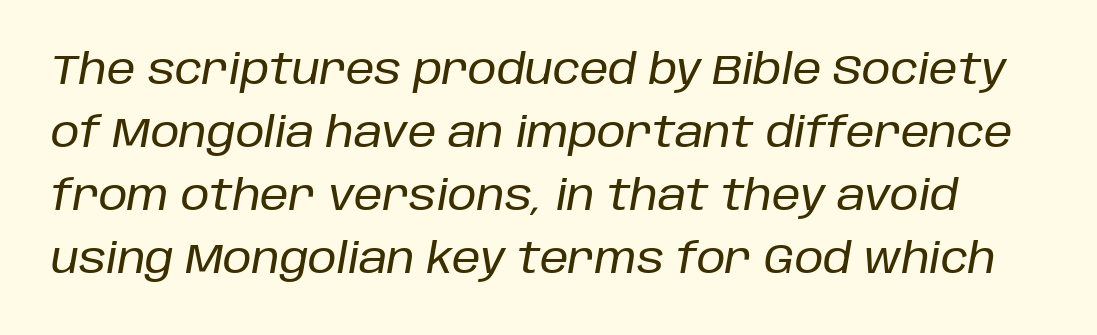
Q: Is the text italic (slanted)? A: Yes, it leans right by about 10 degrees.
Q: Is the text underlined? A: No.
Q: Is the spacing between letters normal or unusually wide? A: Normal.
Q: Is the spacing between lines tight, normal or loose? A: Normal.
Q: Width (condensed, normal, or wide)? A: Normal.
Q: Stroke contrast? A: Low.
Q: x-height? A: Large.
Q: Monospaced? A: No.
